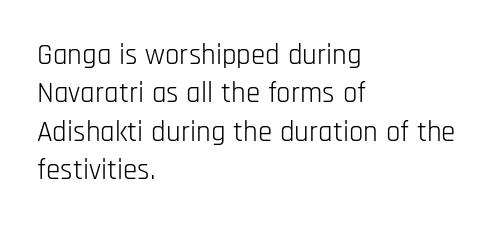
The specimen reads as upright at a glance. Spacing between characters is what you'd get straight out of the box. Varying glyph widths throughout — classic text-font behaviour. Leading matches the norm, producing a regular column.
